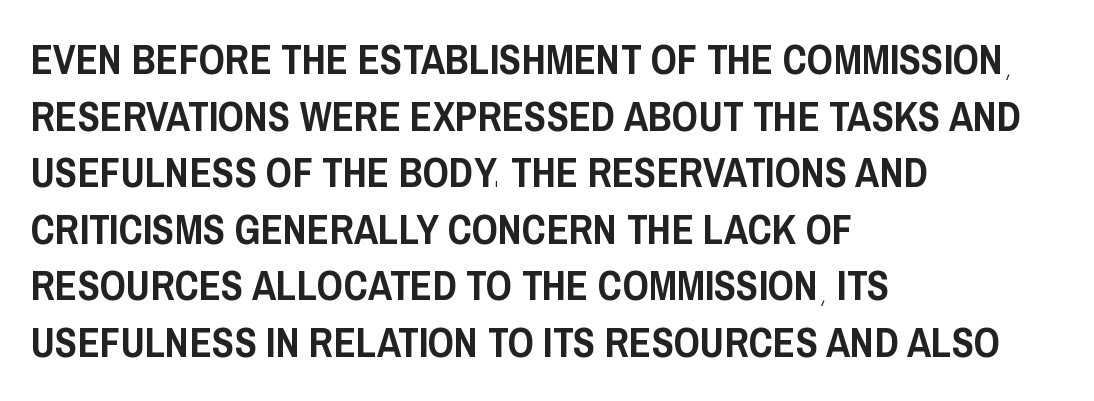
{"serif": "no", "italic": "no", "width": "condensed", "stroke_contrast": "low", "x_height": "large", "monospaced": "no", "underline": "no", "align": "left", "line_spacing": "normal", "line_spacing_ratio": 1.38, "letter_spacing": "normal", "letter_spacing_em": 0.0, "glyph_px": 41}
